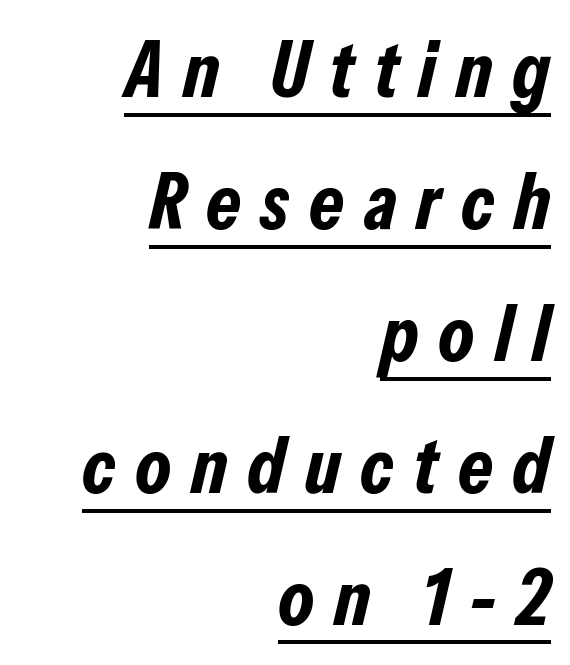
Q: Is the text bold? A: Yes.
Q: Is the text italic (slanted)? A: Yes, it leans right by about 13 degrees.
Q: Is the text underlined? A: Yes.
Q: How is the paragraph aligned? A: Right-aligned.
Q: Is the spacing between letters normal or unusually wide? A: Unusually wide.
Q: Is the spacing between lines tight, normal or loose? A: Normal.
Q: Width (condensed, normal, or wide)? A: Condensed.
Q: Stroke contrast? A: Low.
Q: x-height? A: Medium.
Q: Monospaced? A: No.
